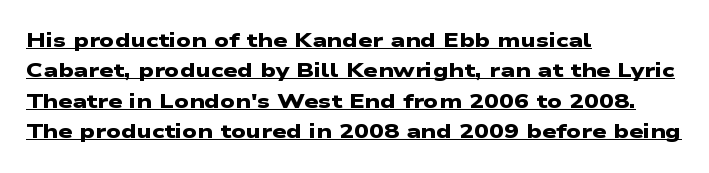
The image shows 20 px bold type; set left-aligned, normal line spacing (1.52x), normal letter spacing, underlined.
